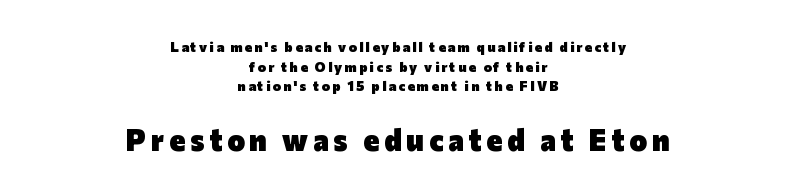
The specimen omits any rule beneath the text block's lines. Italic? Not at all — the glyphs are vertical. On the weight axis this lands at bold, roughly 700. Rows of type keep a routine distance in the vertical direction.
